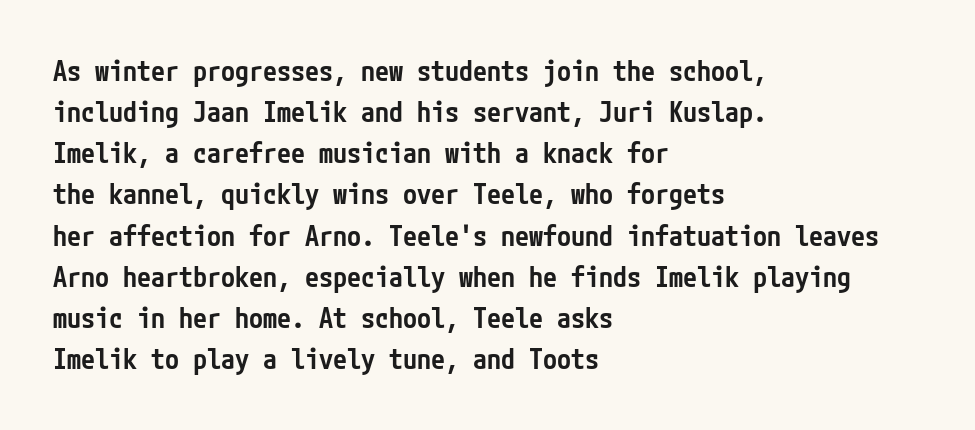
Q: Is the text bold? A: Semi-bold.
Q: Is the text italic (slanted)? A: No, it is upright.
Q: Is the typeface a serif or a sans-serif typeface? A: Sans-serif.
Q: Is the text underlined? A: No.
Q: How is the paragraph aligned? A: Left-aligned.
Q: Is the spacing between letters normal or unusually wide? A: Normal.
Q: Is the spacing between lines tight, normal or loose? A: Normal.
Q: Width (condensed, normal, or wide)? A: Condensed.
Q: Stroke contrast? A: Low.
Q: x-height? A: Medium.
